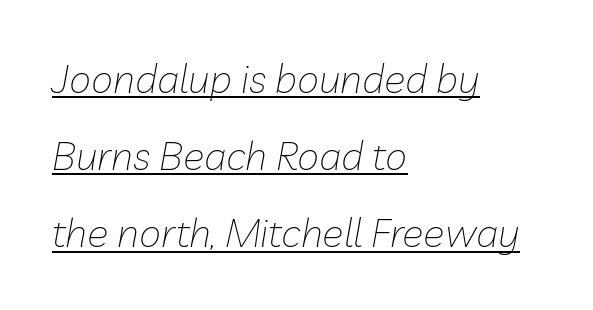
Proportional: the letters do not fall into vertical columns. Italic? Definitely — the glyphs are oblique. Each line starts at the same left margin while the right side varies. In designer terms, the underline attribute is active on this setting. What's the leading like? Stretched, with rows far apart.
